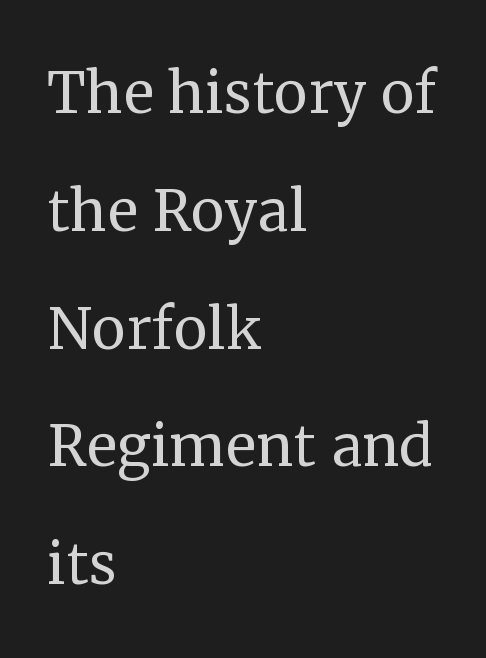
Q: Is the text bold? A: No.
Q: Is the text italic (slanted)? A: No, it is upright.
Q: Is the typeface a serif or a sans-serif typeface? A: Serif.
Q: Is the text underlined? A: No.
Q: How is the paragraph aligned? A: Left-aligned.
Q: Is the spacing between letters normal or unusually wide? A: Normal.
Q: Is the spacing between lines tight, normal or loose? A: Normal.
Q: Width (condensed, normal, or wide)? A: Normal.
Q: Stroke contrast? A: Medium.
Q: x-height? A: Medium.
Q: Monospaced? A: No.
